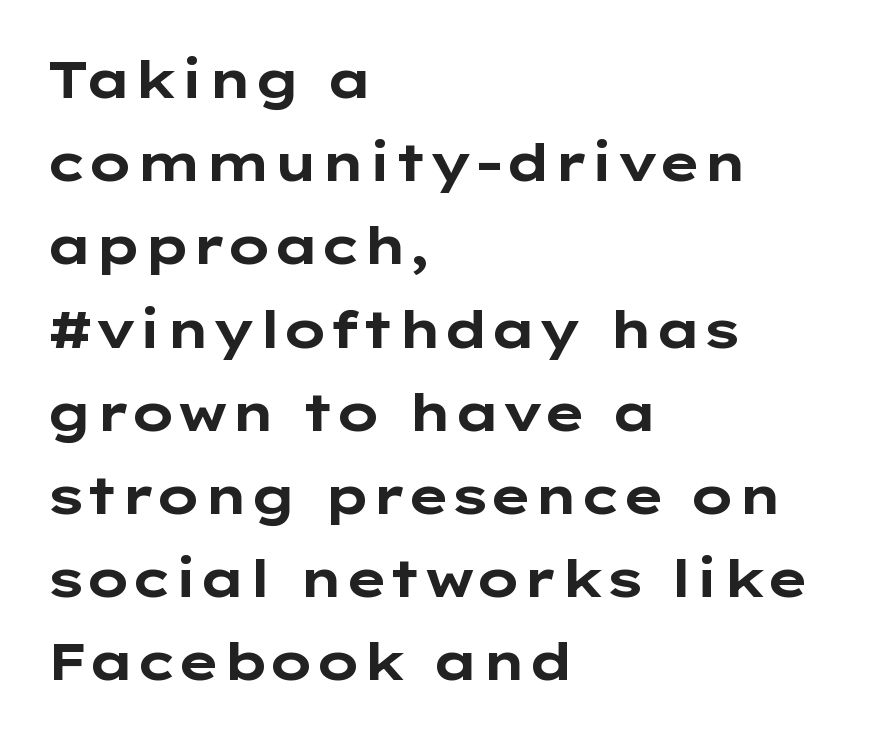
Q: Is the text bold? A: Yes.
Q: Is the text italic (slanted)? A: No, it is upright.
Q: Is the typeface a serif or a sans-serif typeface? A: Sans-serif.
Q: Is the text underlined? A: No.
Q: How is the paragraph aligned? A: Left-aligned.
Q: Is the spacing between letters normal or unusually wide? A: Normal.
Q: Is the spacing between lines tight, normal or loose? A: Normal.
Q: Width (condensed, normal, or wide)? A: Wide.
Q: Stroke contrast? A: Low.
Q: x-height? A: Medium.
Q: Monospaced? A: No.
